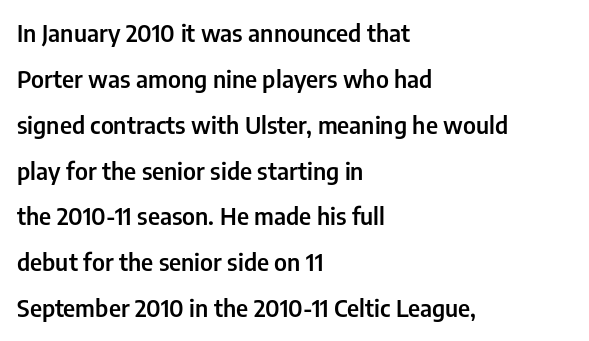
Unlike italic type, these characters show no tilt at all. Does extra space separate the letters? No, they use regular spacing. Honestly, the rows look like they've been pulled way apart. The rag falls on the right side of this text block. Letters rest on an invisible, unmarked baseline.
